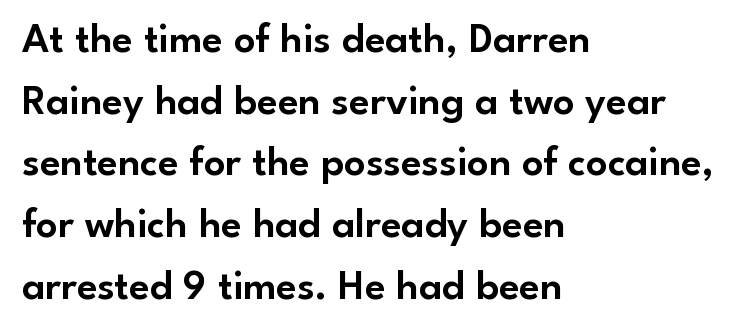
The image shows 42 px sans-serif type, upright; set left-aligned, normal line spacing (1.47x), normal letter spacing, not underlined; low stroke contrast and a small x-height.
